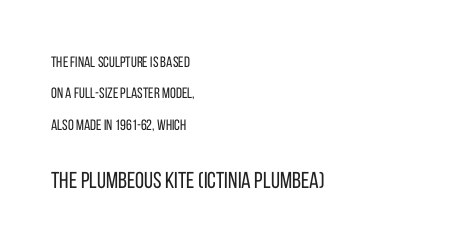
{"italic": "no", "bold": "no", "underline": "no", "align": "left", "line_spacing": "loose", "line_spacing_ratio": 2.1, "letter_spacing": "normal", "letter_spacing_em": 0.0, "larger_block": "second", "size_ratio": 1.53, "glyph_px": 23}
